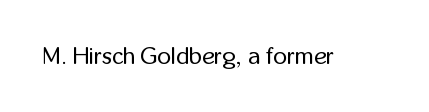
Q: Is the text bold? A: No.
Q: Is the text italic (slanted)? A: No, it is upright.
Q: Is the text underlined? A: No.
Q: Is the spacing between letters normal or unusually wide? A: Normal.
